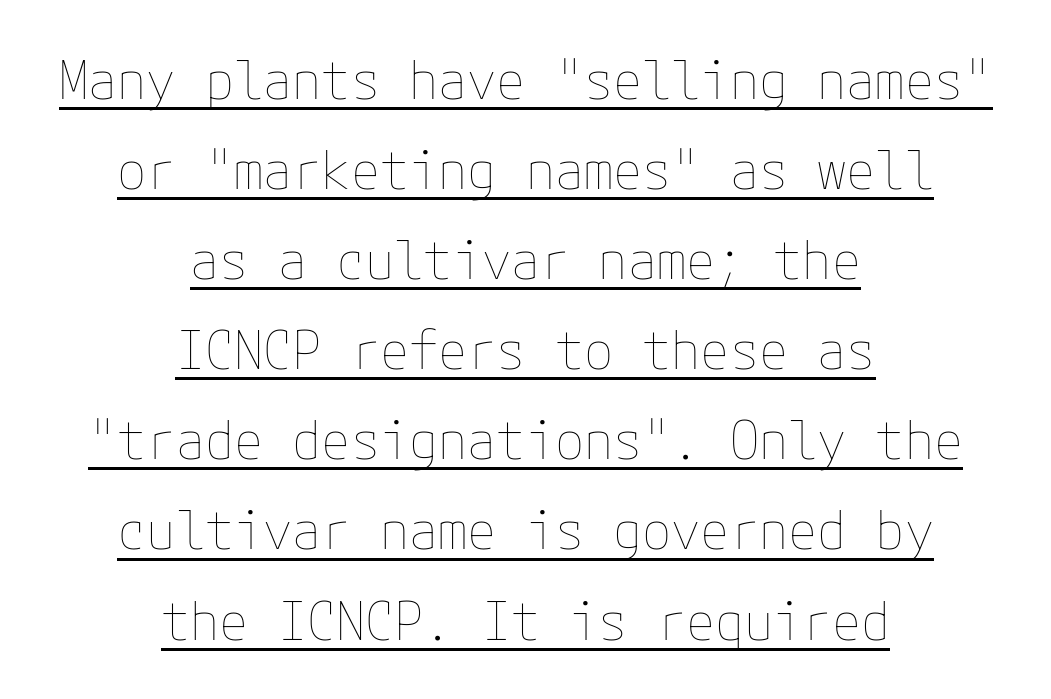
Q: Is the text bold? A: No.
Q: Is the text italic (slanted)? A: No, it is upright.
Q: Is the text underlined? A: Yes.
Q: How is the paragraph aligned? A: Centered.
Q: Is the spacing between letters normal or unusually wide? A: Normal.
Q: Is the spacing between lines tight, normal or loose? A: Normal.
Q: Width (condensed, normal, or wide)? A: Normal.
Q: Stroke contrast? A: Low.
Q: x-height? A: Medium.
